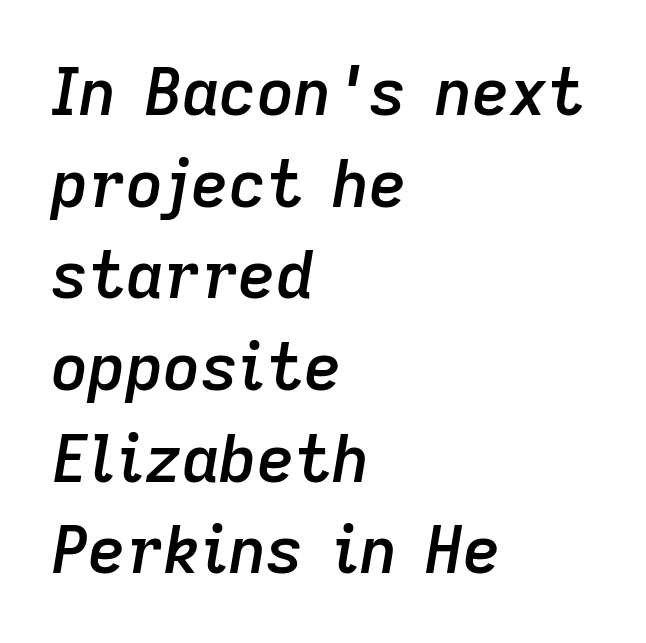
{"italic": "yes", "lean": "right", "slant_degrees": 9, "bold": "semi", "weight": "semibold", "width": "normal", "stroke_contrast": "low", "x_height": "medium", "monospaced": "no", "underline": "no", "align": "left", "line_spacing": "normal", "line_spacing_ratio": 1.41, "letter_spacing": "normal", "letter_spacing_em": 0.0, "glyph_px": 65}
